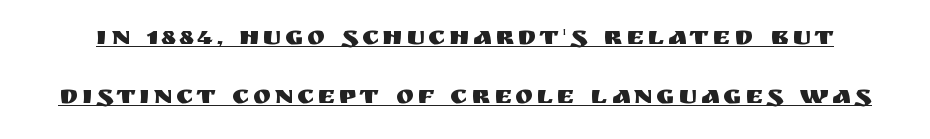
{"italic": "no", "underline": "yes", "line_spacing": "loose", "line_spacing_ratio": 2.18, "glyph_px": 27}
